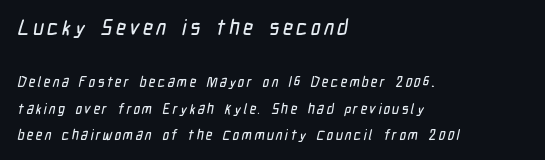
Q: Is the text underlined? A: No.
Q: How is the paragraph aligned? A: Left-aligned.
Q: Is the spacing between lines tight, normal or loose? A: Loose.
Q: Which block of text is set in a larger size, the first (top) or the second (bottom)? A: The first (top) one.
